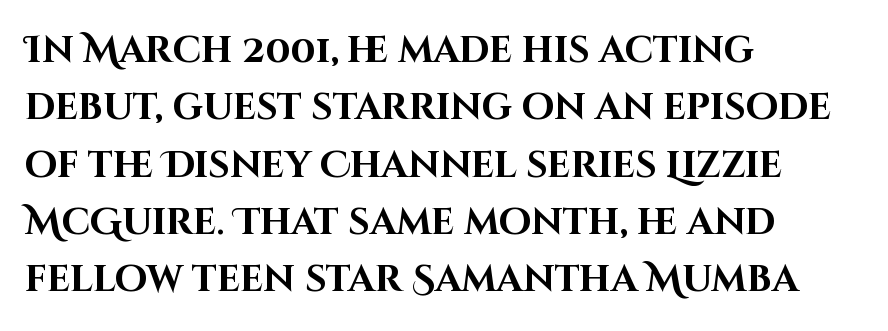
Compared with a centered layout, this one pins lines to the left instead. The line texture is even and compact thanks to regular tracking. Does the lettering tilt? It doesn't — this is upright. You'd pick this weight for a headline — it's a proper bold. Note the varied advance widths — an 'i' is clearly narrower than an 'm'. Rows of type keep a routine distance in the vertical direction.
